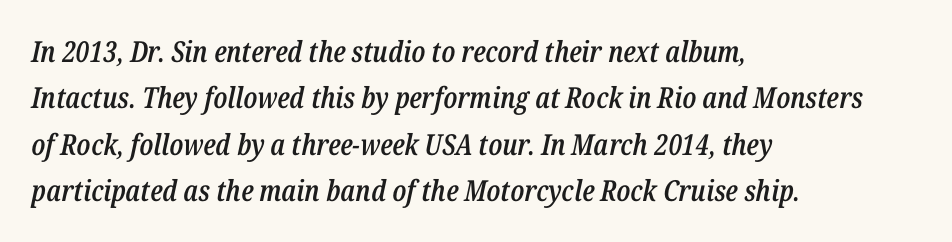
{"italic": "yes", "lean": "right", "slant_degrees": 12, "bold": "semi", "weight": "semibold", "width": "condensed", "stroke_contrast": "low", "x_height": "medium", "monospaced": "no", "underline": "no", "align": "left", "line_spacing": "normal", "line_spacing_ratio": 1.6, "letter_spacing": "normal", "letter_spacing_em": 0.0, "glyph_px": 29}
